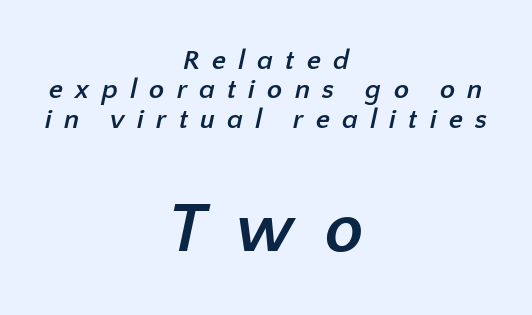
Spacing verdict: proportional, widths tailored to each character. This sample trades vertical openness for compactness between lines. The glyphs in this specimen are sans serif. In terms of weight, the rendering is a true, heavy bold. Typeset on center — no edge is straight.
